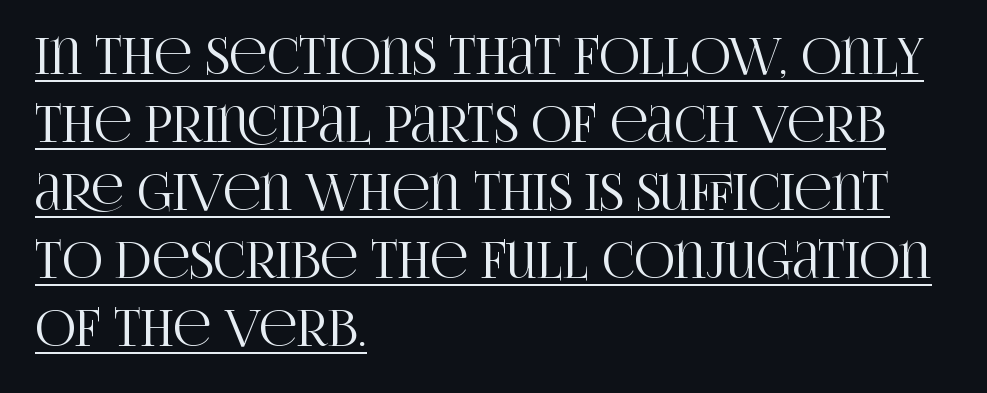
The image shows 50 px condensed serif type, upright; set left-aligned, normal line spacing (1.36x), normal letter spacing, underlined; high stroke contrast and a large x-height.
